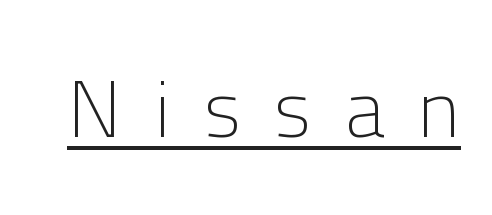
Q: Is the text bold? A: No.
Q: Is the text italic (slanted)? A: No, it is upright.
Q: Is the typeface a serif or a sans-serif typeface? A: Sans-serif.
Q: Is the text underlined? A: Yes.
Q: Is the spacing between letters normal or unusually wide? A: Unusually wide.
Q: Width (condensed, normal, or wide)? A: Normal.
Q: Stroke contrast? A: Low.
Q: x-height? A: Medium.
Q: Monospaced? A: No.
